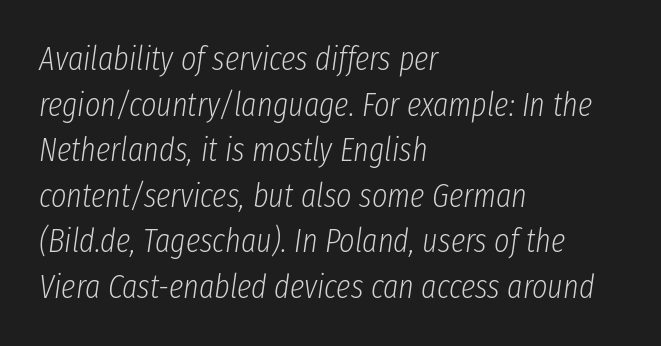
Q: Is the text bold? A: No.
Q: Is the text italic (slanted)? A: Yes, it leans right by about 8 degrees.
Q: Is the text underlined? A: No.
Q: How is the paragraph aligned? A: Left-aligned.
Q: Is the spacing between letters normal or unusually wide? A: Normal.
Q: Is the spacing between lines tight, normal or loose? A: Normal.
Q: Width (condensed, normal, or wide)? A: Condensed.
Q: Stroke contrast? A: Low.
Q: x-height? A: Medium.
Q: Monospaced? A: No.
